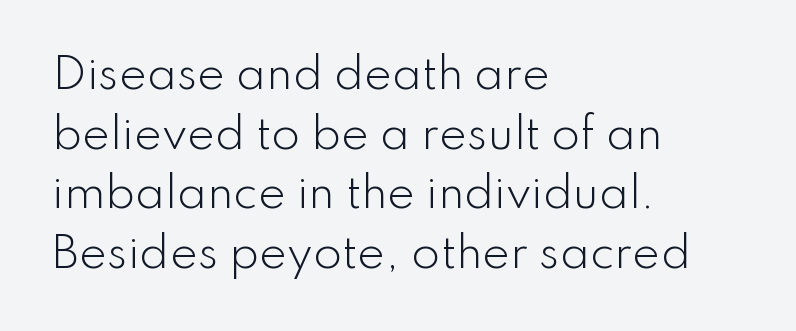
Q: Is the text bold? A: No.
Q: Is the text italic (slanted)? A: No, it is upright.
Q: Is the typeface a serif or a sans-serif typeface? A: Sans-serif.
Q: Is the text underlined? A: No.
Q: How is the paragraph aligned? A: Left-aligned.
Q: Is the spacing between letters normal or unusually wide? A: Normal.
Q: Is the spacing between lines tight, normal or loose? A: Normal.
Q: Width (condensed, normal, or wide)? A: Normal.
Q: Stroke contrast? A: Low.
Q: x-height? A: Small.
Q: Monospaced? A: No.
